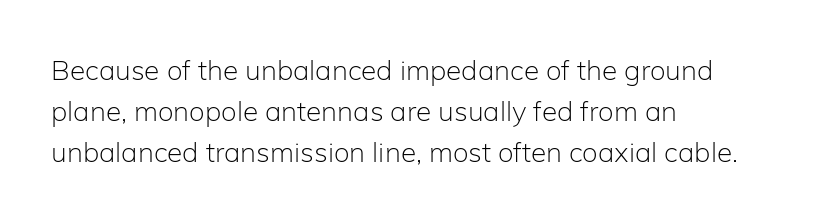
{"serif": "no", "italic": "no", "bold": "no", "weight": "light", "width": "normal", "stroke_contrast": "low", "x_height": "medium", "monospaced": "no", "underline": "no", "align": "left", "line_spacing": "normal", "line_spacing_ratio": 1.46, "letter_spacing": "normal", "letter_spacing_em": 0.0, "glyph_px": 28}
